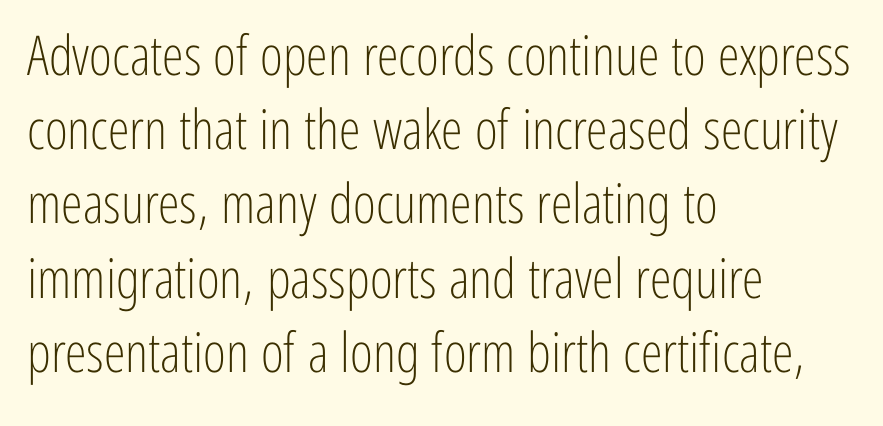
Q: Is the text bold? A: No.
Q: Is the text italic (slanted)? A: No, it is upright.
Q: Is the typeface a serif or a sans-serif typeface? A: Sans-serif.
Q: Is the text underlined? A: No.
Q: How is the paragraph aligned? A: Left-aligned.
Q: Is the spacing between letters normal or unusually wide? A: Normal.
Q: Is the spacing between lines tight, normal or loose? A: Normal.
Q: Width (condensed, normal, or wide)? A: Condensed.
Q: Stroke contrast? A: Low.
Q: x-height? A: Medium.
Q: Monospaced? A: No.
